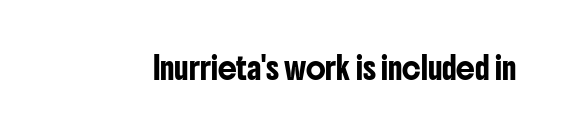
Q: Is the text italic (slanted)? A: No, it is upright.
Q: Is the text underlined? A: No.
Q: Is the spacing between letters normal or unusually wide? A: Normal.
